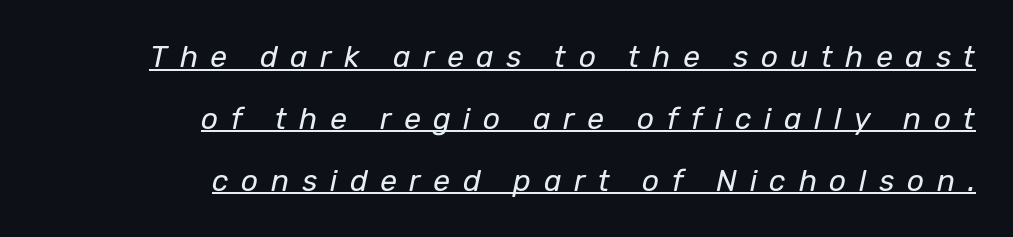
{"italic": "yes", "lean": "right", "slant_degrees": 12, "bold": "no", "weight": "regular", "width": "normal", "stroke_contrast": "low", "x_height": "medium", "monospaced": "no", "underline": "yes", "align": "right", "line_spacing": "loose", "line_spacing_ratio": 2.06, "letter_spacing": "wide", "letter_spacing_em": 0.42, "glyph_px": 30}
